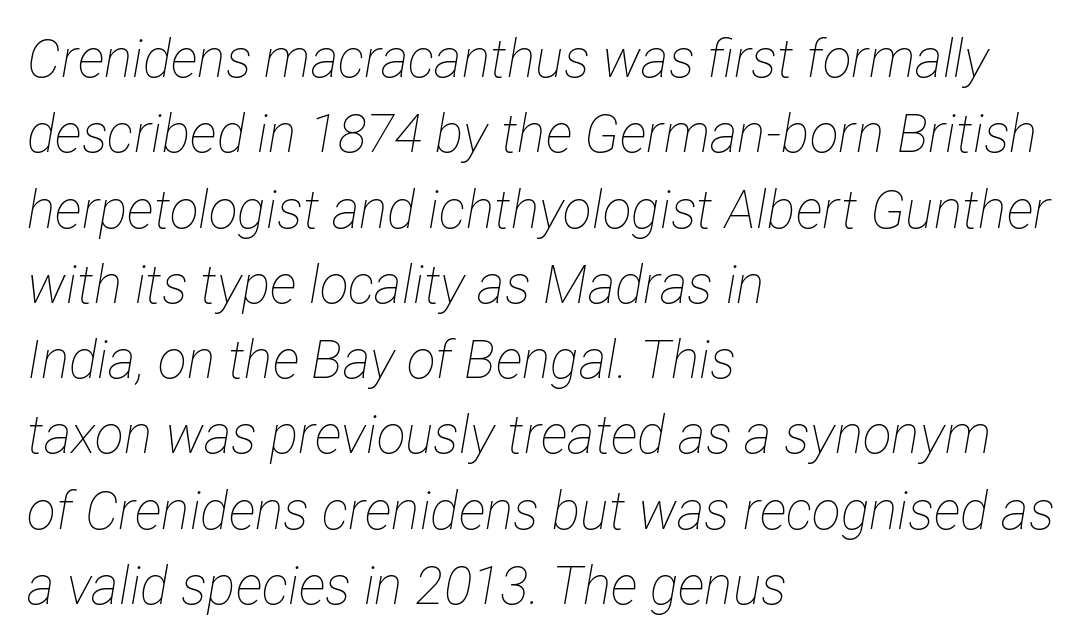
These lines are rendered in a variable-pitch font. Students, note that the glyphs here touch the page at normal intervals. The glyphs look as if they've been sheared to an angle. Caption: face not bold, strokes unweighted. Summary of vertical rhythm: regular, with standard interline spacing. Rule under the text: the space is simply empty.
